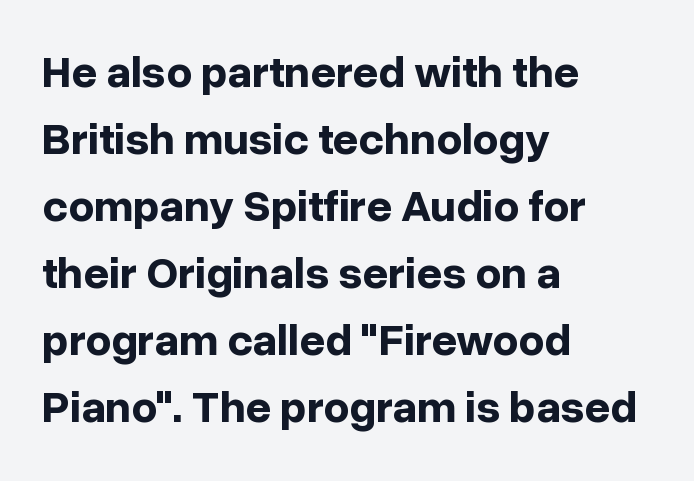
Q: Is the text bold? A: Yes.
Q: Is the text italic (slanted)? A: No, it is upright.
Q: Is the typeface a serif or a sans-serif typeface? A: Sans-serif.
Q: Is the text underlined? A: No.
Q: How is the paragraph aligned? A: Left-aligned.
Q: Is the spacing between letters normal or unusually wide? A: Normal.
Q: Is the spacing between lines tight, normal or loose? A: Normal.
Q: Width (condensed, normal, or wide)? A: Normal.
Q: Stroke contrast? A: Low.
Q: x-height? A: Medium.
Q: Monospaced? A: No.
